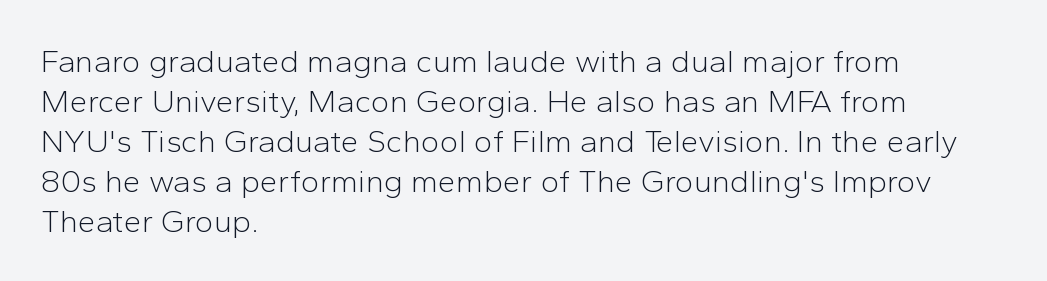
Q: Is the text bold? A: No.
Q: Is the text italic (slanted)? A: No, it is upright.
Q: Is the typeface a serif or a sans-serif typeface? A: Sans-serif.
Q: Is the text underlined? A: No.
Q: How is the paragraph aligned? A: Left-aligned.
Q: Is the spacing between letters normal or unusually wide? A: Normal.
Q: Is the spacing between lines tight, normal or loose? A: Normal.
Q: Width (condensed, normal, or wide)? A: Normal.
Q: Stroke contrast? A: Low.
Q: x-height? A: Medium.
Q: Monospaced? A: No.
